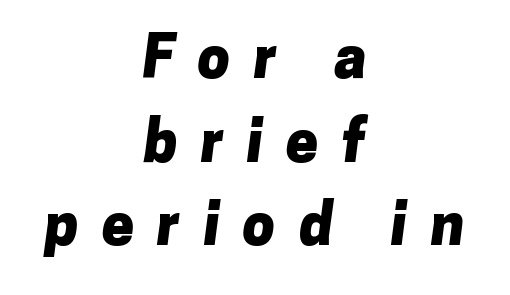
Q: Is the text bold? A: Yes.
Q: Is the typeface a serif or a sans-serif typeface? A: Sans-serif.
Q: Is the text underlined? A: No.
Q: How is the paragraph aligned? A: Centered.
Q: Is the spacing between letters normal or unusually wide? A: Unusually wide.
Q: Is the spacing between lines tight, normal or loose? A: Normal.
Q: Width (condensed, normal, or wide)? A: Normal.
Q: Stroke contrast? A: Low.
Q: x-height? A: Medium.
Q: Monospaced? A: No.
